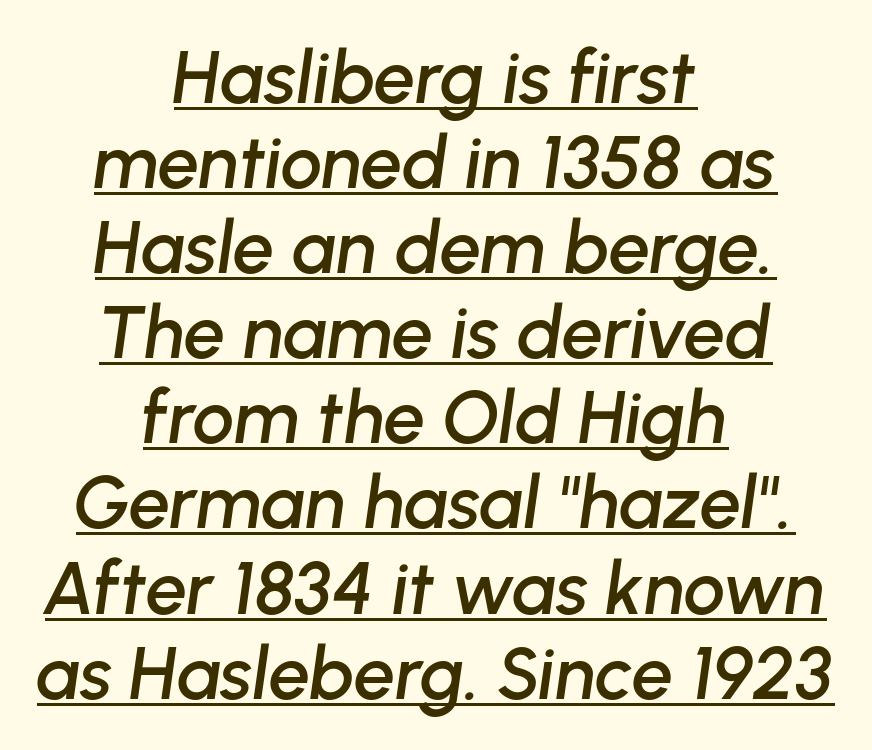
You can see a thin bar hugging the bottom of the glyphs. A centered setting, common on invitations and titles, is used for this passage. This sample has the flowing, uneven cadence of proportional lettering. Italic? Definitely — the glyphs are oblique. The line texture is even and compact thanks to regular tracking. Cramped leading.
